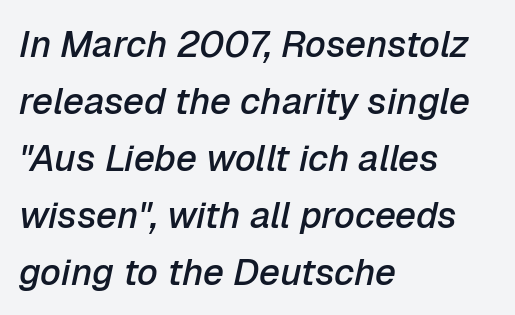
Q: Is the text bold? A: Semi-bold.
Q: Is the text italic (slanted)? A: Yes, it leans right by about 12 degrees.
Q: Is the text underlined? A: No.
Q: How is the paragraph aligned? A: Left-aligned.
Q: Is the spacing between letters normal or unusually wide? A: Normal.
Q: Is the spacing between lines tight, normal or loose? A: Normal.
Q: Width (condensed, normal, or wide)? A: Normal.
Q: Stroke contrast? A: Low.
Q: x-height? A: Medium.
Q: Monospaced? A: No.
